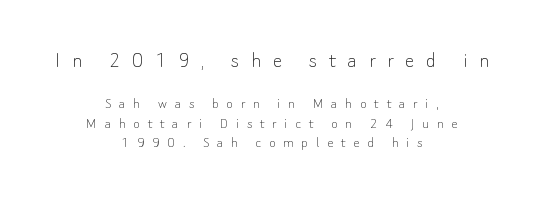
The image shows 24 px text type, upright; set centered, line spacing 1.21x, unusually wide letter spacing (+0.48 em), not underlined; the first (top) block is 1.5x larger.
